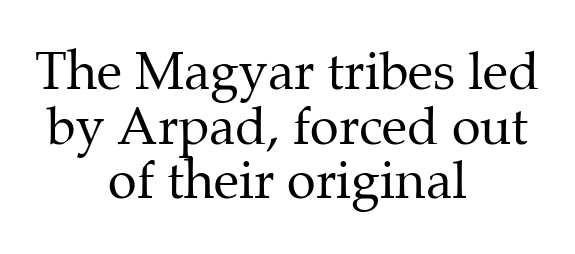
Q: Is the text bold? A: No.
Q: Is the text italic (slanted)? A: No, it is upright.
Q: Is the typeface a serif or a sans-serif typeface? A: Serif.
Q: Is the text underlined? A: No.
Q: How is the paragraph aligned? A: Centered.
Q: Is the spacing between letters normal or unusually wide? A: Normal.
Q: Is the spacing between lines tight, normal or loose? A: Tight.
Q: Width (condensed, normal, or wide)? A: Normal.
Q: Stroke contrast? A: Medium.
Q: x-height? A: Medium.
Q: Monospaced? A: No.
